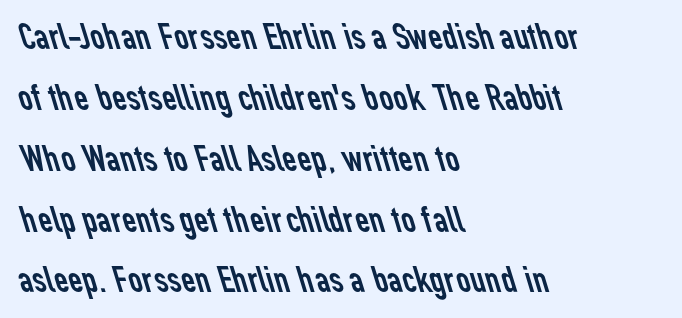
This sample has the flowing, uneven cadence of proportional lettering. Standard letterfit; no display-style spreading of the glyphs. The rendering uses a moderate line-height, typical for paragraphs. Any mark beneath the type? The region is blank.
